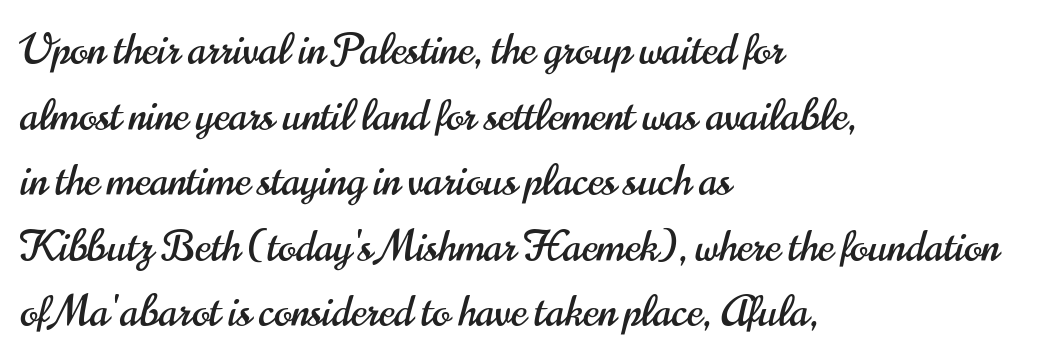
{"serif": "no", "width": "condensed", "stroke_contrast": "high", "x_height": "small", "monospaced": "no", "underline": "no", "align": "left", "line_spacing": "normal", "line_spacing_ratio": 1.56, "letter_spacing": "normal", "letter_spacing_em": 0.0, "glyph_px": 42}
